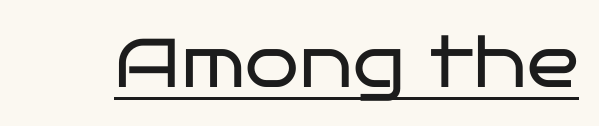
The letters advance in unequal steps, a hallmark of proportional type. The face looks like a standard text weight, possibly lighter. Looks like someone drew a line under every word here. Font category for this specimen: sans-serif. In terms of posture, this sample is upright.
